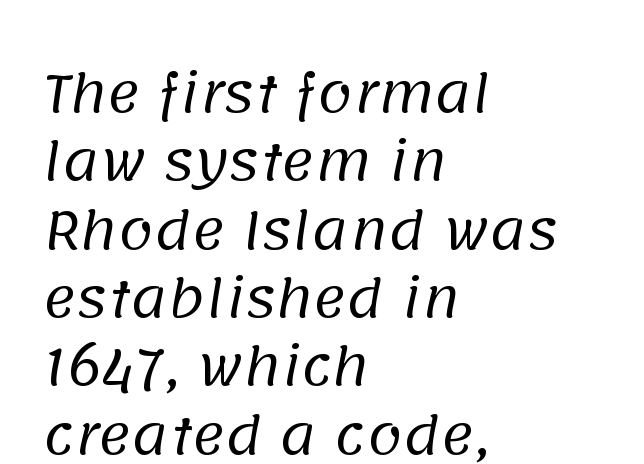
Q: Is the text bold? A: No.
Q: Is the typeface a serif or a sans-serif typeface? A: Sans-serif.
Q: Is the text underlined? A: No.
Q: How is the paragraph aligned? A: Left-aligned.
Q: Is the spacing between letters normal or unusually wide? A: Normal.
Q: Is the spacing between lines tight, normal or loose? A: Normal.
Q: Width (condensed, normal, or wide)? A: Normal.
Q: Stroke contrast? A: Low.
Q: x-height? A: Large.
Q: Monospaced? A: No.
